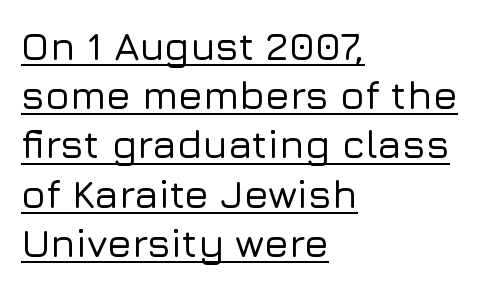
Q: Is the text italic (slanted)? A: No, it is upright.
Q: Is the typeface a serif or a sans-serif typeface? A: Sans-serif.
Q: Is the text underlined? A: Yes.
Q: How is the paragraph aligned? A: Left-aligned.
Q: Is the spacing between letters normal or unusually wide? A: Normal.
Q: Width (condensed, normal, or wide)? A: Normal.
Q: Stroke contrast? A: Low.
Q: x-height? A: Medium.
Q: Monospaced? A: No.
